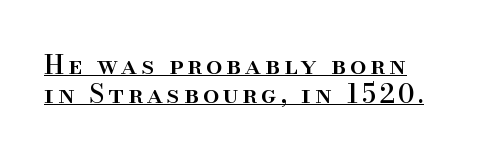
The image shows 26 px text type, upright; set tight line spacing (1.1x), underlined.
